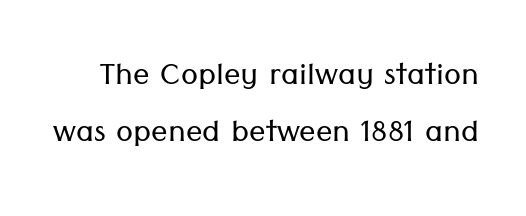
The image shows 41 px light sans-serif type, upright; set normal line spacing (1.39x), normal letter spacing, not underlined; low stroke contrast and a medium x-height.
